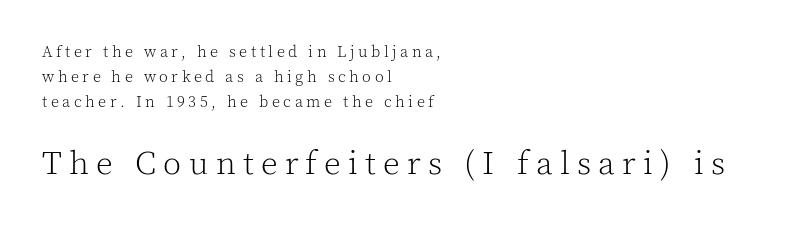
This sample has the flowing, uneven cadence of proportional lettering. It's the straight-up-and-down kind of type. Block two is the big one; block one sits smaller above it. Stroke mass is kept to a normal reading level or below.
